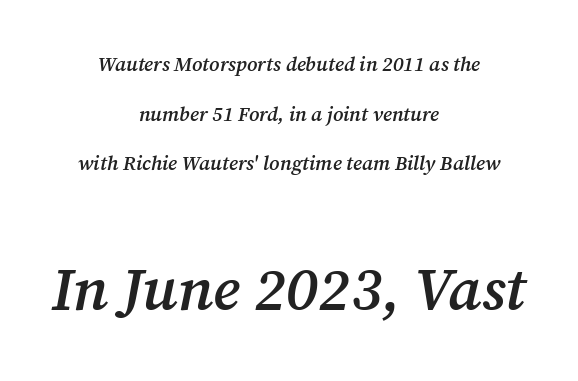
Q: Is the text bold? A: Semi-bold.
Q: Is the text italic (slanted)? A: Yes, it leans right by about 12 degrees.
Q: Is the typeface a serif or a sans-serif typeface? A: Serif.
Q: Is the text underlined? A: No.
Q: How is the paragraph aligned? A: Centered.
Q: Is the spacing between letters normal or unusually wide? A: Normal.
Q: Is the spacing between lines tight, normal or loose? A: Loose.
Q: Which block of text is set in a larger size, the first (top) or the second (bottom)? A: The second (bottom) one.
Q: Width (condensed, normal, or wide)? A: Normal.
Q: Stroke contrast? A: Medium.
Q: x-height? A: Medium.
Q: Monospaced? A: No.
